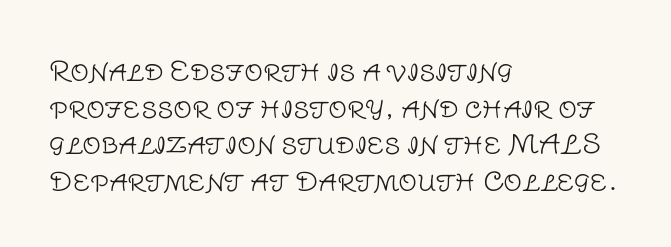
In CSS terms this would be text-align: left. The words here are not underlined. The font is comparable to plain body text, perhaps lighter. The vertical gap from one line to the next is medium. Compared with typical body copy, the letter spacing here is the same.
